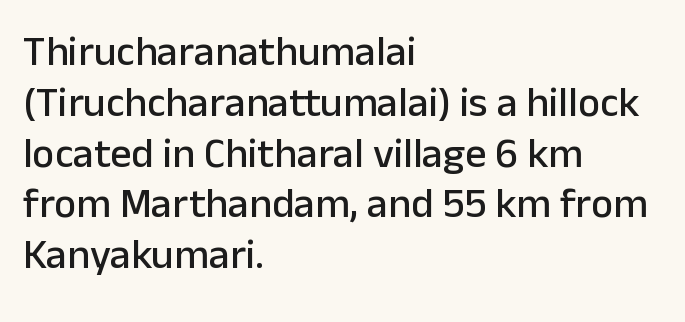
{"serif": "no", "italic": "no", "width": "normal", "stroke_contrast": "low", "x_height": "medium", "monospaced": "no", "underline": "no", "align": "left", "line_spacing_ratio": 1.21, "letter_spacing": "normal", "letter_spacing_em": 0.0, "glyph_px": 42}
